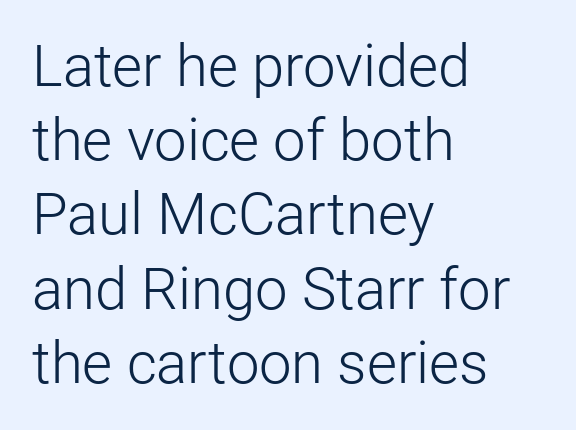
Q: Is the text bold? A: No.
Q: Is the text italic (slanted)? A: No, it is upright.
Q: Is the typeface a serif or a sans-serif typeface? A: Sans-serif.
Q: Is the text underlined? A: No.
Q: How is the paragraph aligned? A: Left-aligned.
Q: Is the spacing between letters normal or unusually wide? A: Normal.
Q: Is the spacing between lines tight, normal or loose? A: Normal.
Q: Width (condensed, normal, or wide)? A: Normal.
Q: Stroke contrast? A: Low.
Q: x-height? A: Medium.
Q: Monospaced? A: No.
